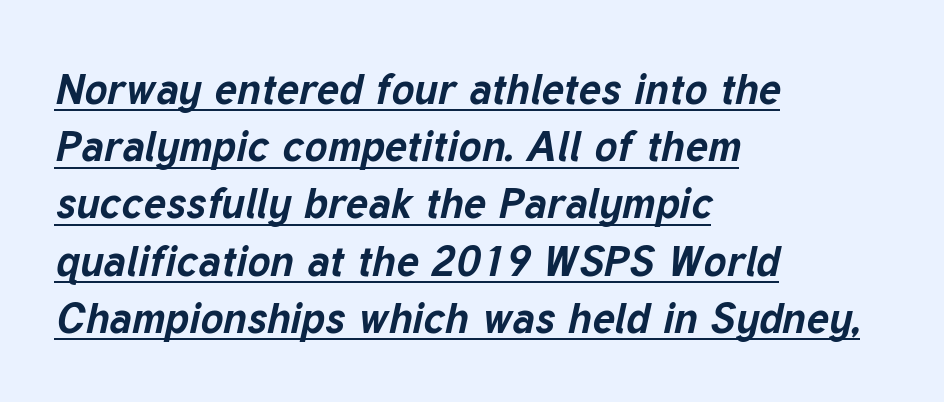
Q: Is the text bold? A: Yes.
Q: Is the text italic (slanted)? A: Yes, it leans right by about 12 degrees.
Q: Is the text underlined? A: Yes.
Q: How is the paragraph aligned? A: Left-aligned.
Q: Is the spacing between letters normal or unusually wide? A: Normal.
Q: Is the spacing between lines tight, normal or loose? A: Normal.
Q: Width (condensed, normal, or wide)? A: Normal.
Q: Stroke contrast? A: Low.
Q: x-height? A: Medium.
Q: Monospaced? A: No.
